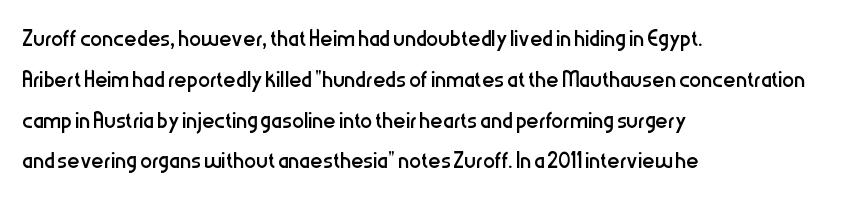
Q: Is the text bold? A: No.
Q: Is the text italic (slanted)? A: No, it is upright.
Q: Is the typeface a serif or a sans-serif typeface? A: Sans-serif.
Q: Is the text underlined? A: No.
Q: How is the paragraph aligned? A: Left-aligned.
Q: Is the spacing between letters normal or unusually wide? A: Normal.
Q: Is the spacing between lines tight, normal or loose? A: Normal.
Q: Width (condensed, normal, or wide)? A: Condensed.
Q: Stroke contrast? A: Low.
Q: x-height? A: Medium.
Q: Monospaced? A: No.
